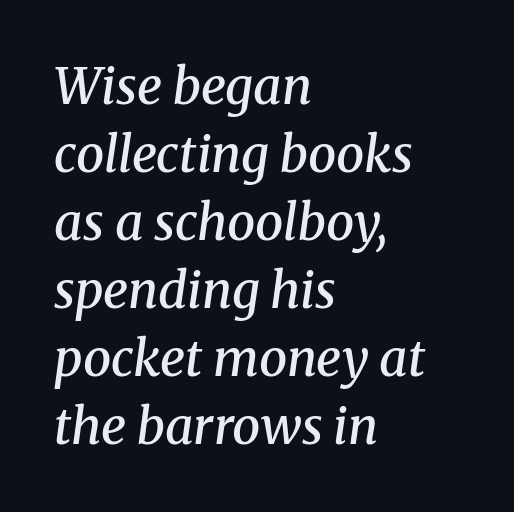
{"serif": "yes", "italic": "yes", "lean": "right", "slant_degrees": 8, "bold": "semi", "weight": "semibold", "width": "normal", "stroke_contrast": "medium", "x_height": "medium", "monospaced": "no", "underline": "no", "align": "left", "line_spacing": "normal", "line_spacing_ratio": 1.36, "letter_spacing": "normal", "letter_spacing_em": 0.0, "glyph_px": 50}
